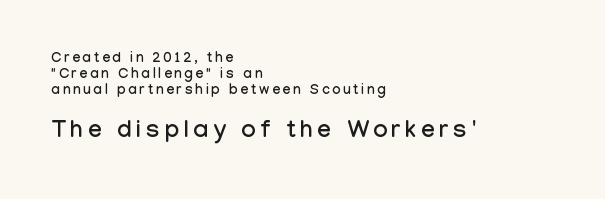
The image shows 24 px text type, upright; set left-aligned, line spacing 1.16x, unusually wide letter spacing (+0.2 em), not underlined; the second (bottom) block is 1.71x larger.
